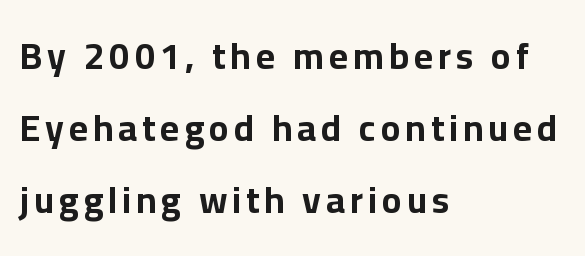
{"serif": "no", "italic": "no", "bold": "yes", "weight": "bold", "width": "normal", "stroke_contrast": "low", "x_height": "medium", "monospaced": "no", "underline": "no", "align": "left", "line_spacing": "loose", "line_spacing_ratio": 1.95, "glyph_px": 37}
